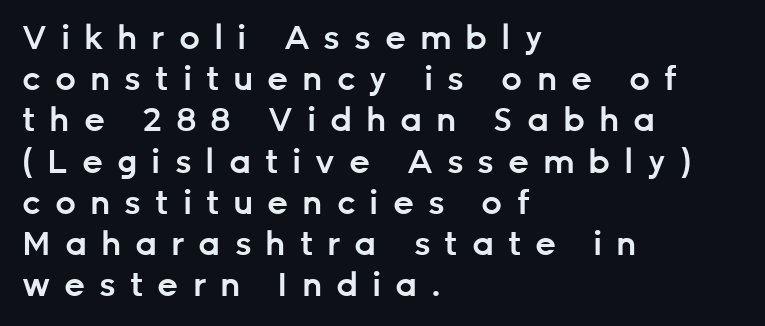
{"serif": "no", "italic": "no", "bold": "semi", "weight": "semibold", "width": "normal", "stroke_contrast": "low", "x_height": "medium", "monospaced": "no", "underline": "no", "align": "left", "line_spacing": "normal", "line_spacing_ratio": 1.25, "letter_spacing": "wide", "letter_spacing_em": 0.42, "glyph_px": 33}
